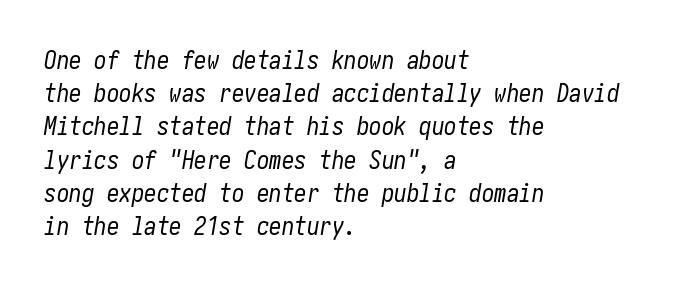
Stroke thickness stays within the range of a standard reading face or lighter. Does the leading feel generous? No, just average. The letters are slanted; this is an italic face. The rag falls on the right side of this text block. Inter-character spacing is left at the font's built-in metrics. Only glyphs here, with clear space below each row.
